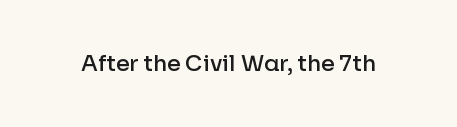
There is no visible air inserted between adjacent glyphs. The characters look somewhat weighty, a semibold short of true bold. Check the space under the baseline: it is left empty. Ascenders rise straight up at ninety degrees.
